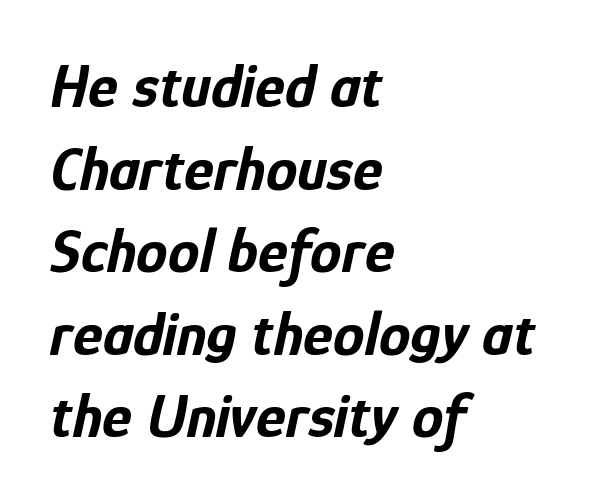
{"italic": "yes", "lean": "right", "slant_degrees": 12, "bold": "yes", "weight": "bold", "width": "condensed", "stroke_contrast": "low", "x_height": "medium", "monospaced": "no", "underline": "no", "align": "left", "line_spacing": "normal", "line_spacing_ratio": 1.31, "letter_spacing": "normal", "letter_spacing_em": 0.0, "glyph_px": 63}
